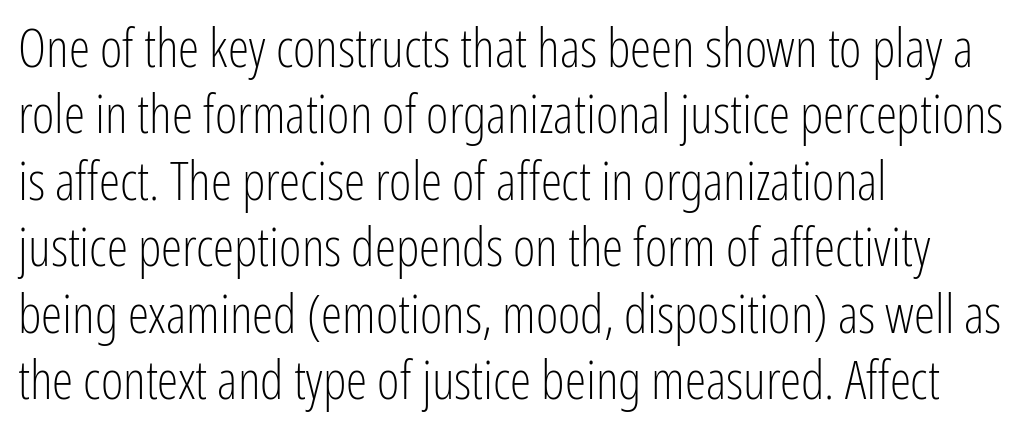
Q: Is the text bold? A: No.
Q: Is the text italic (slanted)? A: No, it is upright.
Q: Is the typeface a serif or a sans-serif typeface? A: Sans-serif.
Q: Is the text underlined? A: No.
Q: How is the paragraph aligned? A: Left-aligned.
Q: Is the spacing between letters normal or unusually wide? A: Normal.
Q: Width (condensed, normal, or wide)? A: Condensed.
Q: Stroke contrast? A: Low.
Q: x-height? A: Medium.
Q: Monospaced? A: No.
